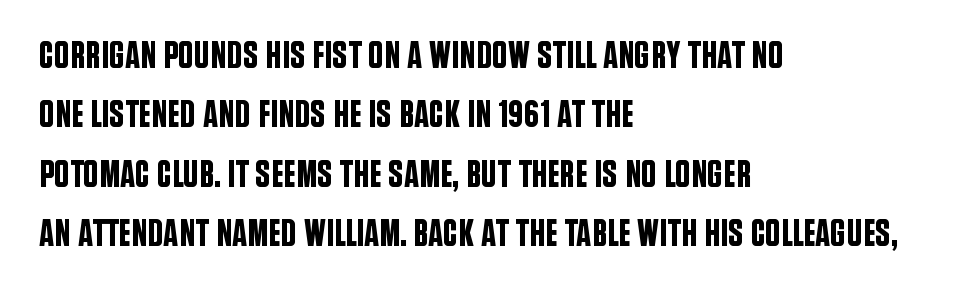
Q: Is the text italic (slanted)? A: No, it is upright.
Q: Is the typeface a serif or a sans-serif typeface? A: Sans-serif.
Q: Is the text underlined? A: No.
Q: How is the paragraph aligned? A: Left-aligned.
Q: Is the spacing between letters normal or unusually wide? A: Normal.
Q: Is the spacing between lines tight, normal or loose? A: Normal.
Q: Width (condensed, normal, or wide)? A: Condensed.
Q: Stroke contrast? A: Low.
Q: x-height? A: Large.
Q: Monospaced? A: No.
